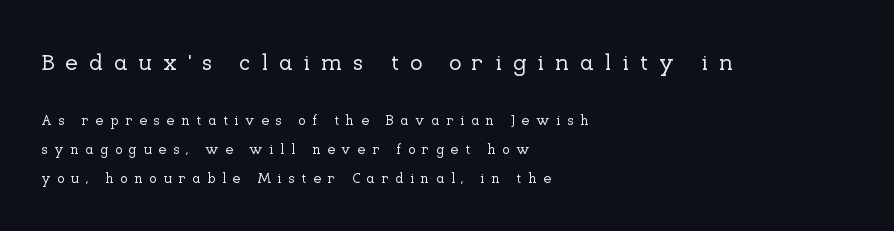
{"italic": "no", "underline": "no", "align": "left", "line_spacing": "loose", "line_spacing_ratio": 2.08, "letter_spacing": "wide", "letter_spacing_em": 0.47, "larger_block": "first", "size_ratio": 1.64, "glyph_px": 23}
